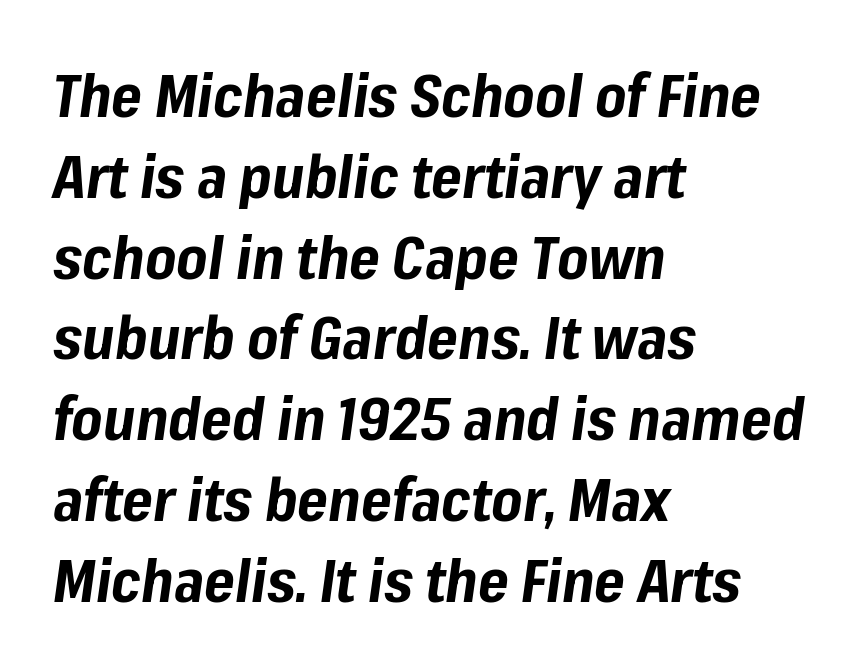
{"italic": "yes", "lean": "right", "slant_degrees": 8, "bold": "yes", "weight": "bold", "width": "normal", "stroke_contrast": "low", "x_height": "medium", "monospaced": "no", "underline": "no", "align": "left", "line_spacing": "normal", "line_spacing_ratio": 1.37, "letter_spacing": "normal", "letter_spacing_em": 0.0, "glyph_px": 59}
